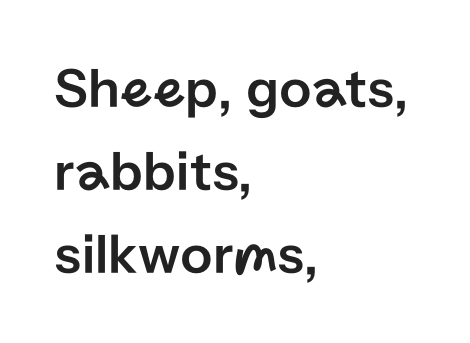
Regarding serifs, this sample does without them. Compared with typical paragraphs, the rows here are spaced about the same. Nobody drew a line under any word here. Horizontal alignment here is leftward, the default for most running prose. Spacing verdict: proportional, widths tailored to each character. Notice how the stems are strictly vertical — no italics here.
